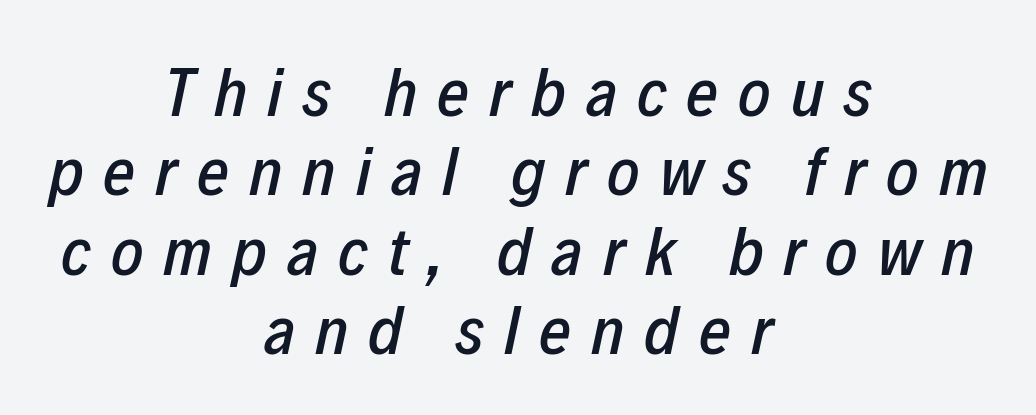
Q: Is the text italic (slanted)? A: Yes, it leans right by about 12 degrees.
Q: Is the text underlined? A: No.
Q: How is the paragraph aligned? A: Centered.
Q: Is the spacing between letters normal or unusually wide? A: Unusually wide.
Q: Is the spacing between lines tight, normal or loose? A: Tight.
Q: Width (condensed, normal, or wide)? A: Condensed.
Q: Stroke contrast? A: Low.
Q: x-height? A: Medium.
Q: Monospaced? A: No.
